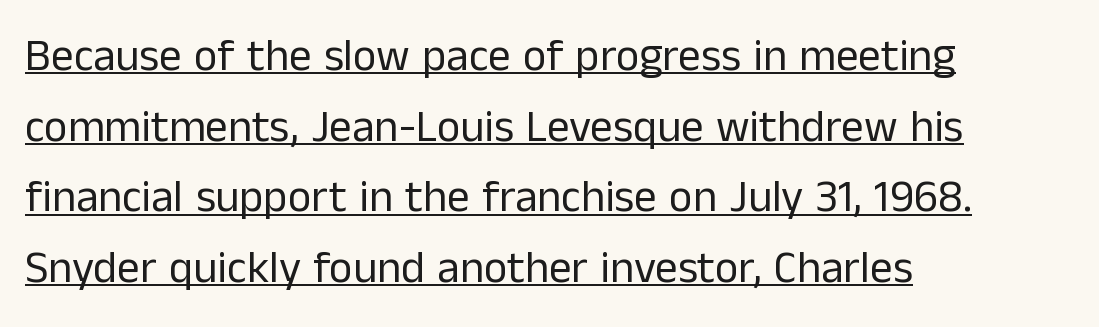
Does the lettering tilt? It doesn't — this is upright. Each line starts at the same left margin while the right side varies. The vertical gap from one line to the next is medium. A baseline rule has been typeset under these characters.
